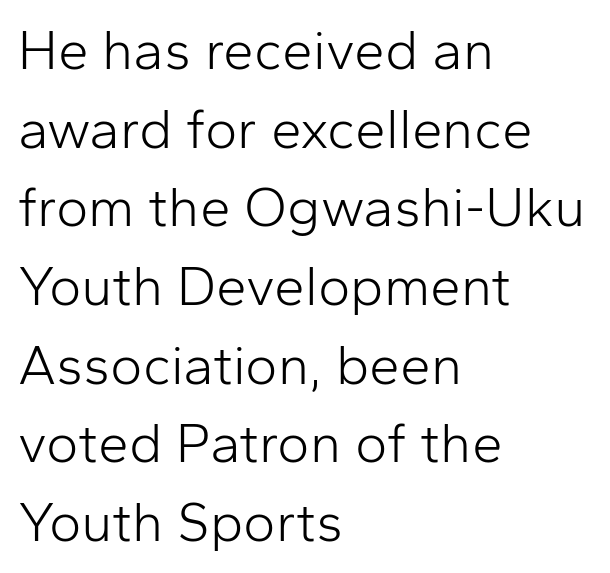
The image shows 55 px light sans-serif type, upright; set left-aligned, normal line spacing (1.43x), normal letter spacing, not underlined; low stroke contrast and a medium x-height.
